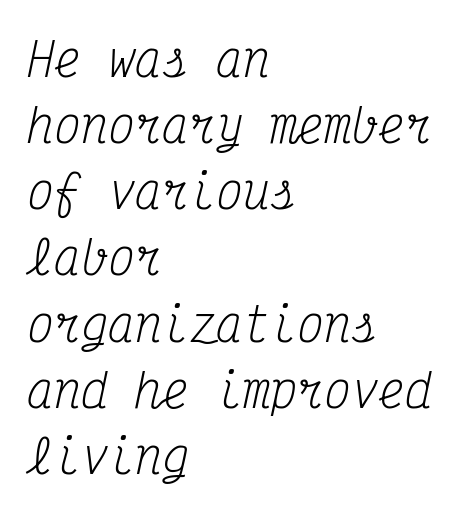
{"serif": "yes", "italic": "yes", "lean": "right", "slant_degrees": 12, "bold": "no", "weight": "regular", "width": "condensed", "stroke_contrast": "medium", "x_height": "medium", "monospaced": "yes", "underline": "no", "align": "left", "line_spacing": "normal", "line_spacing_ratio": 1.47, "letter_spacing": "normal", "letter_spacing_em": 0.0, "glyph_px": 45}
